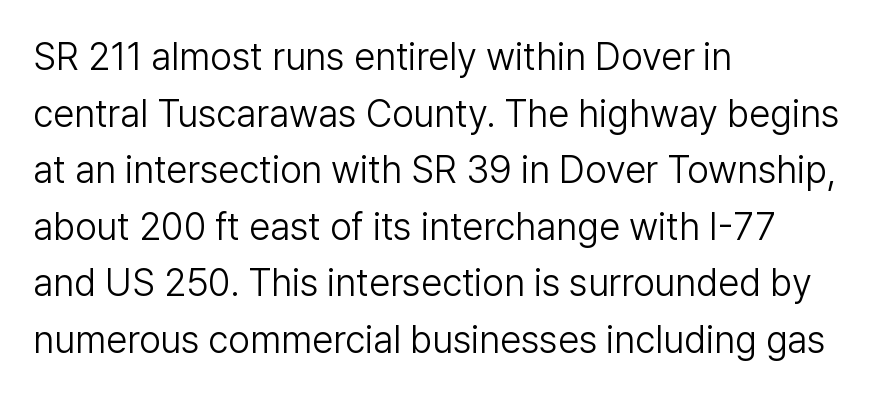
Q: Is the text bold? A: No.
Q: Is the text italic (slanted)? A: No, it is upright.
Q: Is the typeface a serif or a sans-serif typeface? A: Sans-serif.
Q: Is the text underlined? A: No.
Q: How is the paragraph aligned? A: Left-aligned.
Q: Is the spacing between letters normal or unusually wide? A: Normal.
Q: Is the spacing between lines tight, normal or loose? A: Normal.
Q: Width (condensed, normal, or wide)? A: Normal.
Q: Stroke contrast? A: Low.
Q: x-height? A: Medium.
Q: Monospaced? A: No.
